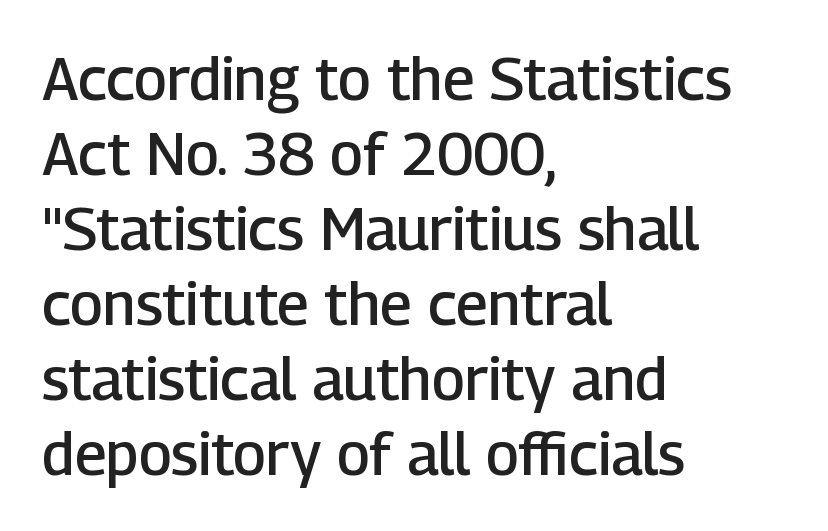
Typeset ragged right — the left edge is the straight one. Grotesque or geometric, the face here clearly has no serifs. Compared with typical paragraphs, the rows here are spaced about the same. Has an underline been added? It has not.
